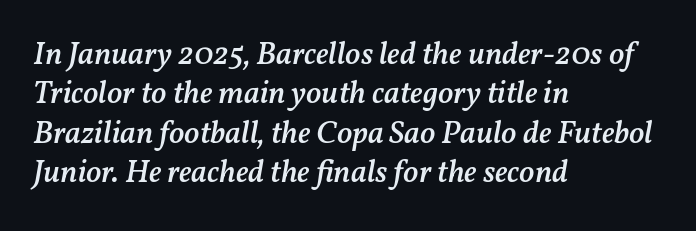
Q: Is the text bold? A: Semi-bold.
Q: Is the text italic (slanted)? A: Yes, it leans right by about 11 degrees.
Q: Is the text underlined? A: No.
Q: How is the paragraph aligned? A: Left-aligned.
Q: Is the spacing between letters normal or unusually wide? A: Normal.
Q: Width (condensed, normal, or wide)? A: Normal.
Q: Stroke contrast? A: Medium.
Q: x-height? A: Medium.
Q: Monospaced? A: No.
